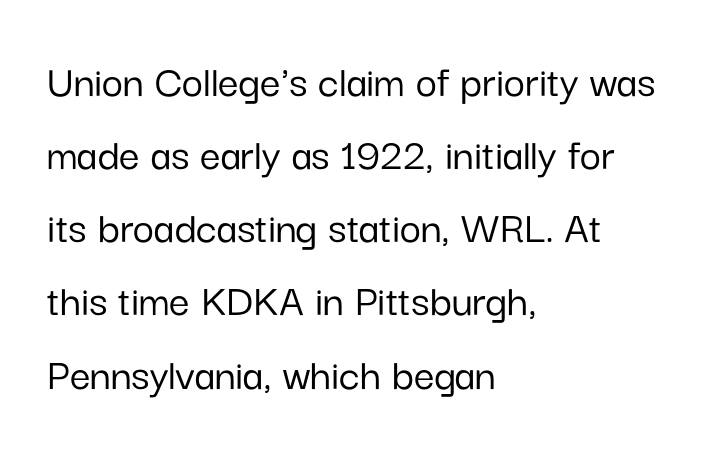
{"serif": "no", "italic": "no", "width": "normal", "stroke_contrast": "low", "x_height": "medium", "monospaced": "no", "underline": "no", "align": "left", "line_spacing": "normal", "line_spacing_ratio": 1.59, "letter_spacing": "normal", "letter_spacing_em": 0.0, "glyph_px": 46}
